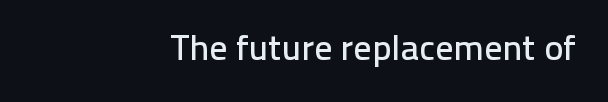
{"serif": "no", "italic": "no", "width": "normal", "stroke_contrast": "low", "x_height": "medium", "monospaced": "no", "underline": "no", "align": "right", "letter_spacing": "normal", "letter_spacing_em": 0.0, "glyph_px": 36}
